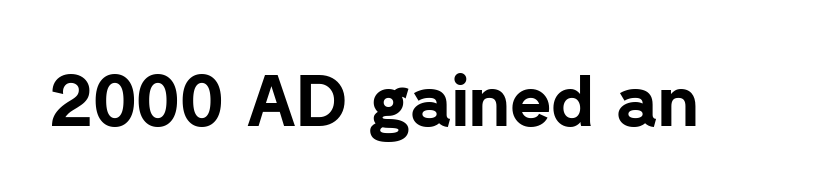
The axis of the letterforms is exactly vertical. Default kerning and tracking; the words read as compact shapes. The typeface chosen for these lines omits serifs. Emphasis by weight is at full strength: bold.
